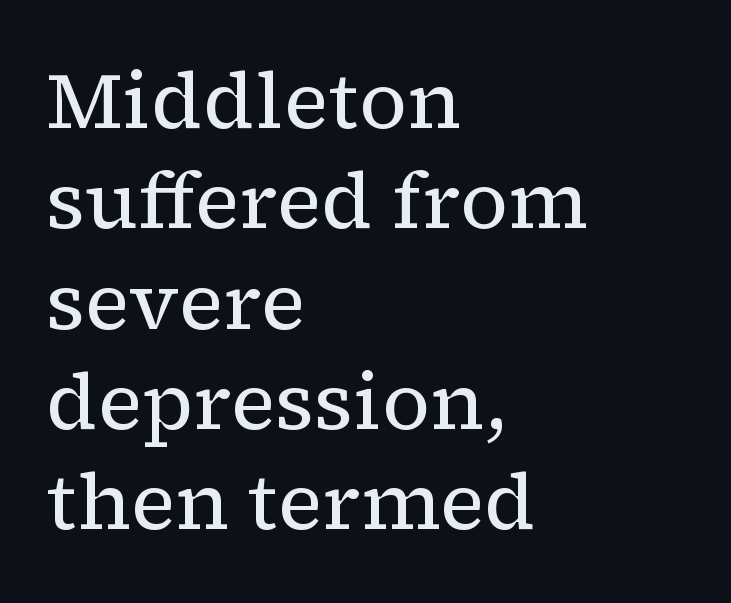
{"serif": "yes", "italic": "no", "bold": "no", "weight": "regular", "width": "normal", "stroke_contrast": "low", "x_height": "medium", "monospaced": "no", "underline": "no", "align": "left", "line_spacing": "normal", "line_spacing_ratio": 1.27, "letter_spacing": "normal", "letter_spacing_em": 0.0, "glyph_px": 79}
